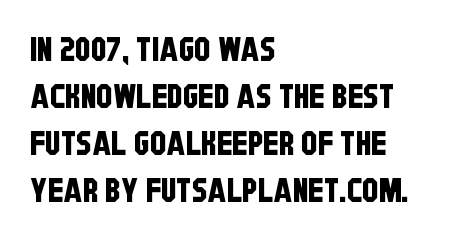
{"serif": "no", "width": "condensed", "stroke_contrast": "low", "x_height": "large", "monospaced": "no", "underline": "no", "align": "left", "line_spacing": "normal", "line_spacing_ratio": 1.42, "letter_spacing": "normal", "letter_spacing_em": 0.0, "glyph_px": 33}
